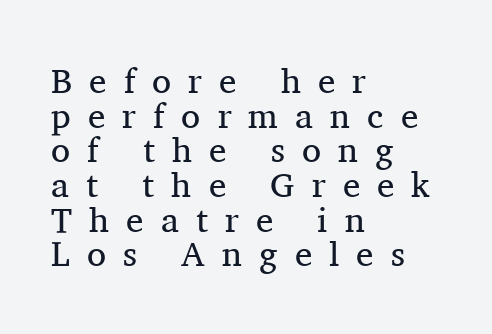
The words here are not underlined. The letters look calm and open, with moderate or lighter stems. The font family rendered here belongs to the serif group. The paragraph shown leans on its left margin. This sample uses an upright cut, with every glyph sitting square on the baseline.
